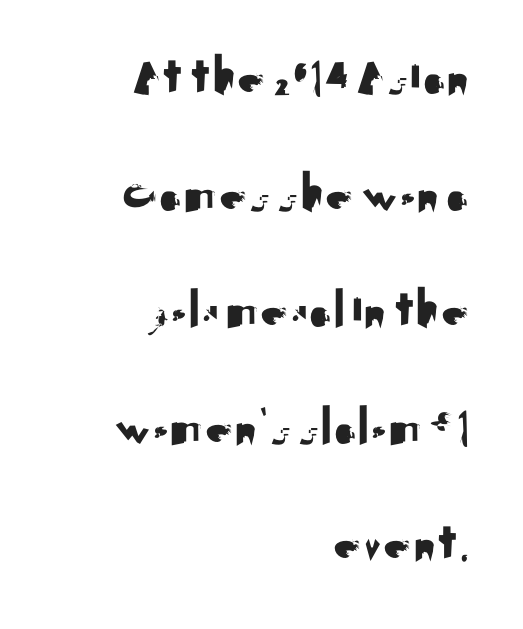
Words float on clear page, feet unadorned. Teacher's note: observe the even right margin — that is flush-right alignment. The rendering uses natural spacing where letterforms have individual widths. In terms of leading, this rendering errs on the spacious side. This rendering leaves character spacing at its baseline value.
